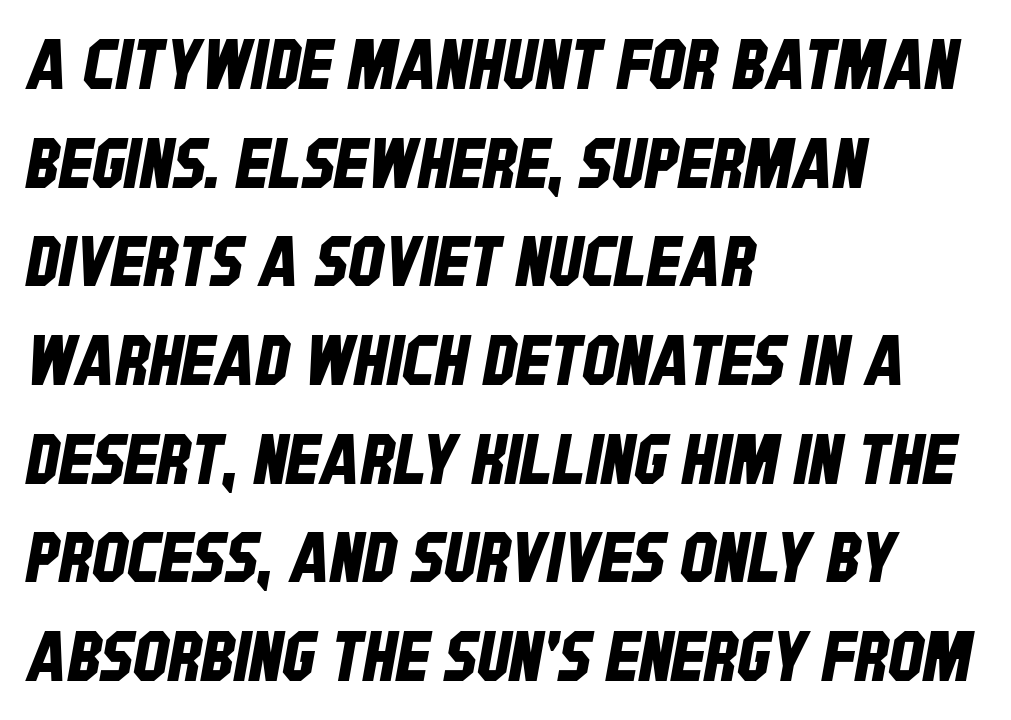
Q: Is the typeface a serif or a sans-serif typeface? A: Sans-serif.
Q: Is the text underlined? A: No.
Q: How is the paragraph aligned? A: Left-aligned.
Q: Is the spacing between letters normal or unusually wide? A: Normal.
Q: Is the spacing between lines tight, normal or loose? A: Normal.
Q: Width (condensed, normal, or wide)? A: Condensed.
Q: Stroke contrast? A: Low.
Q: x-height? A: Large.
Q: Monospaced? A: No.
